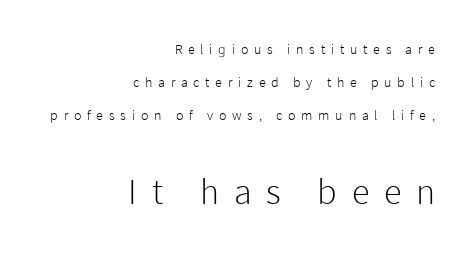
The font family rendered here belongs to the sans-serif group. The string is rendered with underlining switched off. The passage shown is typed in a proportional face where columns would drift. Which chunk is bigger? The second one — the bottom block dwarfs the top. Is this a heavy cut? Hardly; it is regular or lighter. One glance says open: line gaps are wider than usual.
